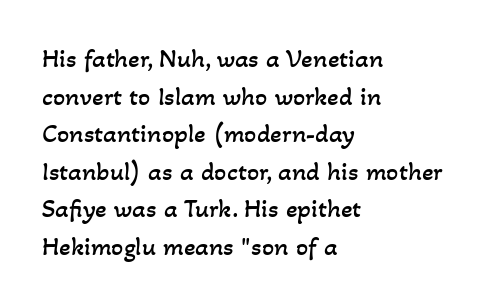
The image shows 27 px text type; set left-aligned, normal line spacing (1.39x), normal letter spacing, not underlined.
